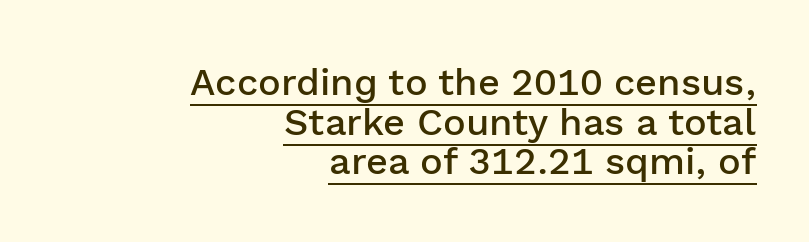
Q: Is the text bold? A: Semi-bold.
Q: Is the text italic (slanted)? A: No, it is upright.
Q: Is the typeface a serif or a sans-serif typeface? A: Sans-serif.
Q: Is the text underlined? A: Yes.
Q: How is the paragraph aligned? A: Right-aligned.
Q: Is the spacing between letters normal or unusually wide? A: Normal.
Q: Is the spacing between lines tight, normal or loose? A: Tight.
Q: Width (condensed, normal, or wide)? A: Normal.
Q: Stroke contrast? A: Low.
Q: x-height? A: Medium.
Q: Monospaced? A: No.
